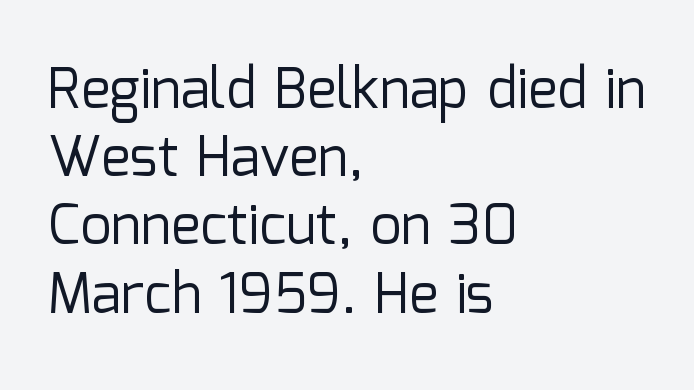
The image shows 55 px regular-weight sans-serif type, upright; set left-aligned, line spacing 1.24x, normal letter spacing, not underlined; low stroke contrast and a medium x-height.
